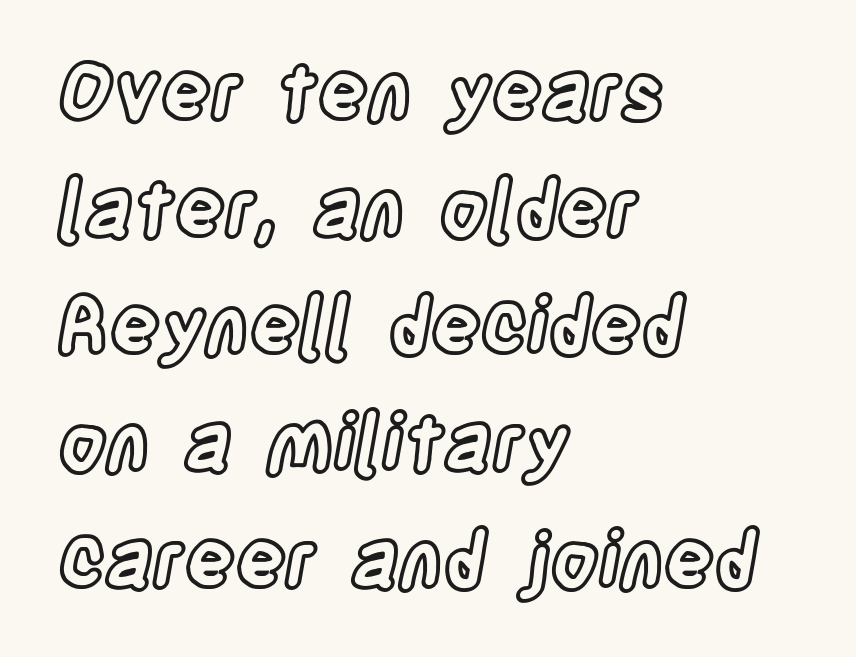
{"width": "condensed", "x_height": "large", "monospaced": "no", "underline": "no", "align": "left", "line_spacing": "normal", "line_spacing_ratio": 1.52, "letter_spacing": "normal", "letter_spacing_em": 0.0, "glyph_px": 77}
